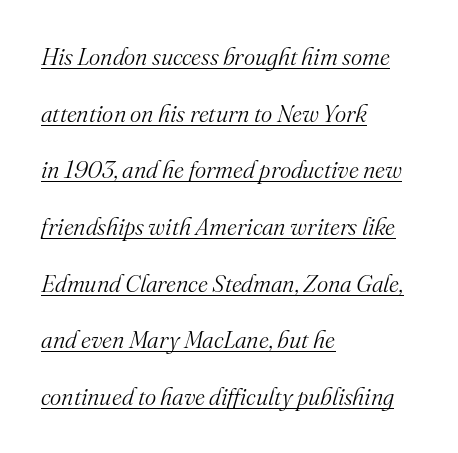
Q: Is the text bold? A: No.
Q: Is the text italic (slanted)? A: Yes, it leans right by about 16 degrees.
Q: Is the text underlined? A: Yes.
Q: How is the paragraph aligned? A: Left-aligned.
Q: Is the spacing between letters normal or unusually wide? A: Normal.
Q: Is the spacing between lines tight, normal or loose? A: Loose.
